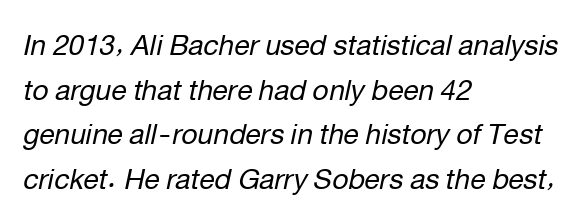
Q: Is the text bold? A: No.
Q: Is the text italic (slanted)? A: Yes, it leans right by about 12 degrees.
Q: Is the text underlined? A: No.
Q: How is the paragraph aligned? A: Left-aligned.
Q: Is the spacing between letters normal or unusually wide? A: Normal.
Q: Is the spacing between lines tight, normal or loose? A: Normal.
Q: Width (condensed, normal, or wide)? A: Normal.
Q: Stroke contrast? A: Low.
Q: x-height? A: Medium.
Q: Monospaced? A: No.
